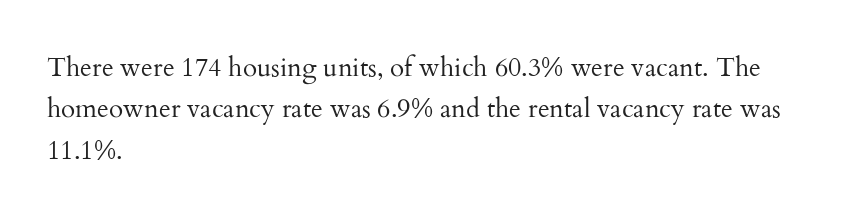
{"italic": "no", "bold": "no", "underline": "no", "align": "left", "line_spacing": "normal", "line_spacing_ratio": 1.59, "letter_spacing": "normal", "letter_spacing_em": 0.0, "glyph_px": 26}
